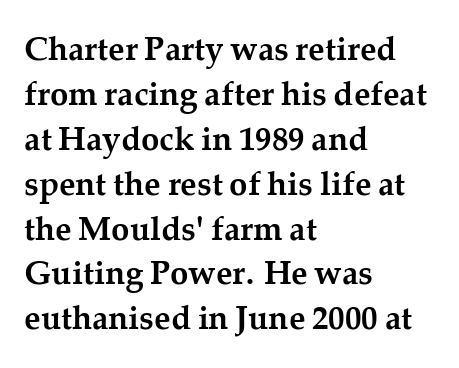
Q: Is the text bold? A: Yes.
Q: Is the text italic (slanted)? A: No, it is upright.
Q: Is the typeface a serif or a sans-serif typeface? A: Serif.
Q: Is the text underlined? A: No.
Q: How is the paragraph aligned? A: Left-aligned.
Q: Is the spacing between letters normal or unusually wide? A: Normal.
Q: Is the spacing between lines tight, normal or loose? A: Normal.
Q: Width (condensed, normal, or wide)? A: Normal.
Q: Stroke contrast? A: Medium.
Q: x-height? A: Medium.
Q: Monospaced? A: No.
